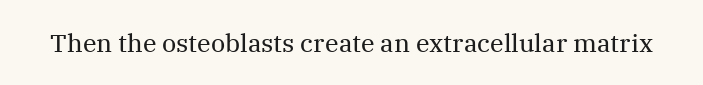
The image shows 25 px text type, upright; set normal letter spacing, not underlined.
